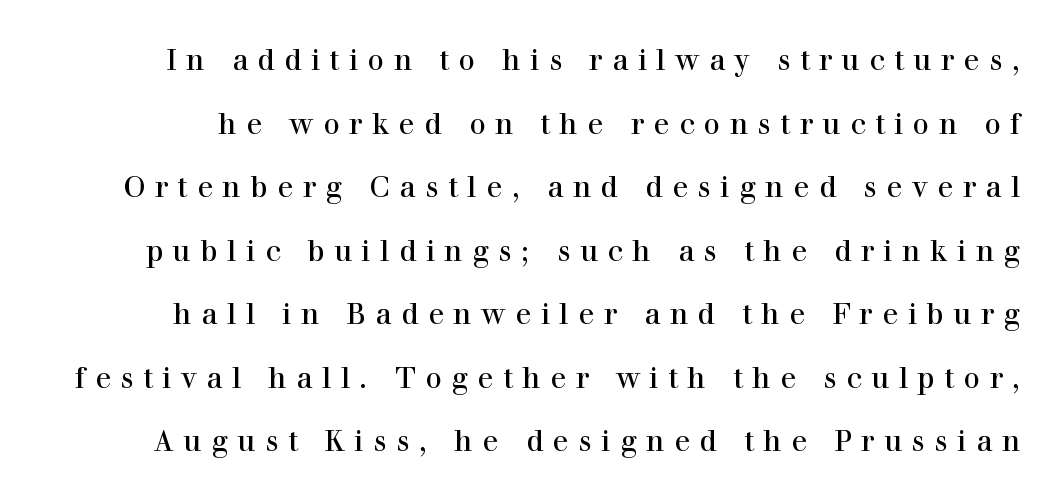
Q: Is the text bold? A: No.
Q: Is the text italic (slanted)? A: No, it is upright.
Q: Is the typeface a serif or a sans-serif typeface? A: Serif.
Q: Is the text underlined? A: No.
Q: Is the spacing between letters normal or unusually wide? A: Unusually wide.
Q: Is the spacing between lines tight, normal or loose? A: Loose.
Q: Width (condensed, normal, or wide)? A: Normal.
Q: Stroke contrast? A: High.
Q: x-height? A: Medium.
Q: Monospaced? A: No.
